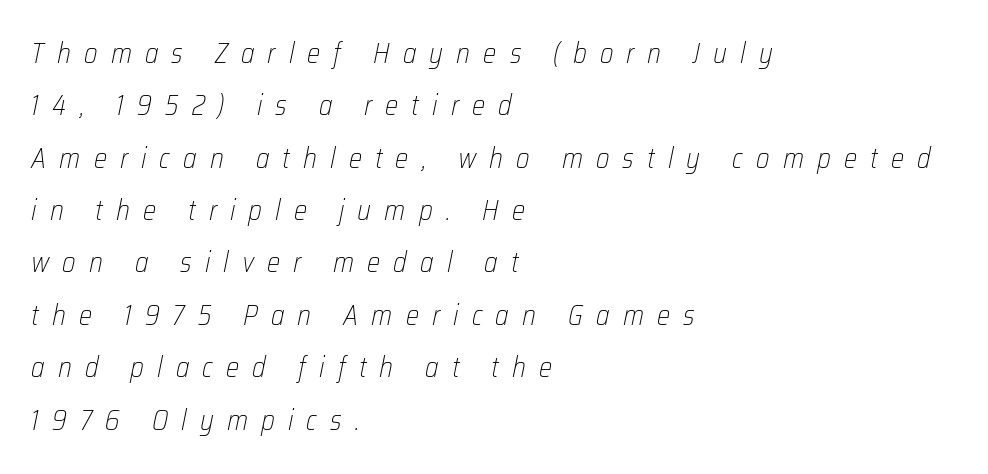
Q: Is the text bold? A: No.
Q: Is the text italic (slanted)? A: Yes, it leans right by about 12 degrees.
Q: Is the text underlined? A: No.
Q: How is the paragraph aligned? A: Left-aligned.
Q: Is the spacing between letters normal or unusually wide? A: Unusually wide.
Q: Width (condensed, normal, or wide)? A: Condensed.
Q: Stroke contrast? A: Low.
Q: x-height? A: Medium.
Q: Monospaced? A: No.
